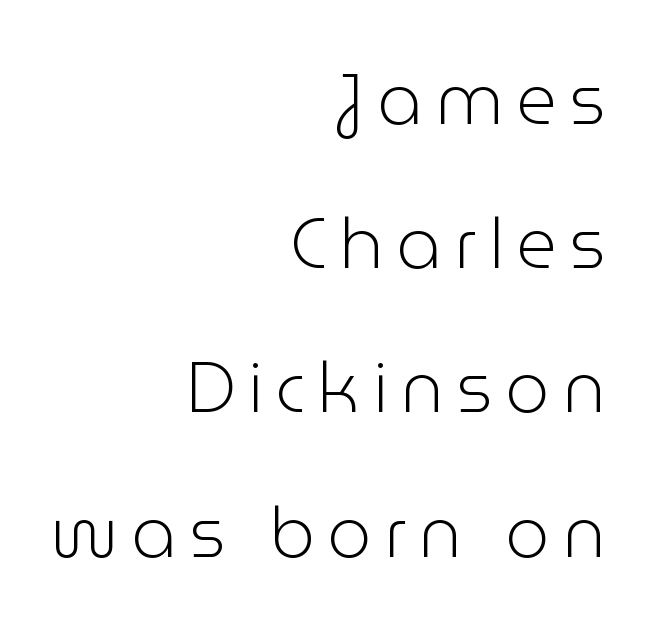
Beneath every word, the page is bare. The space between consecutive lines is lavish. Regarding serifs, this sample does without them. The characters are drawn with everyday or finer stroke widths. Line ends are locked; line starts wander. The letters stand upright; this is a roman face.
